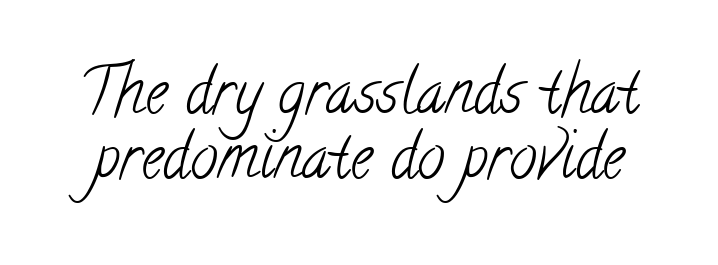
Q: Is the text bold? A: No.
Q: Is the typeface a serif or a sans-serif typeface? A: Serif.
Q: Is the text underlined? A: No.
Q: Is the spacing between letters normal or unusually wide? A: Normal.
Q: Is the spacing between lines tight, normal or loose? A: Tight.
Q: Width (condensed, normal, or wide)? A: Condensed.
Q: Stroke contrast? A: Low.
Q: x-height? A: Small.
Q: Monospaced? A: No.
